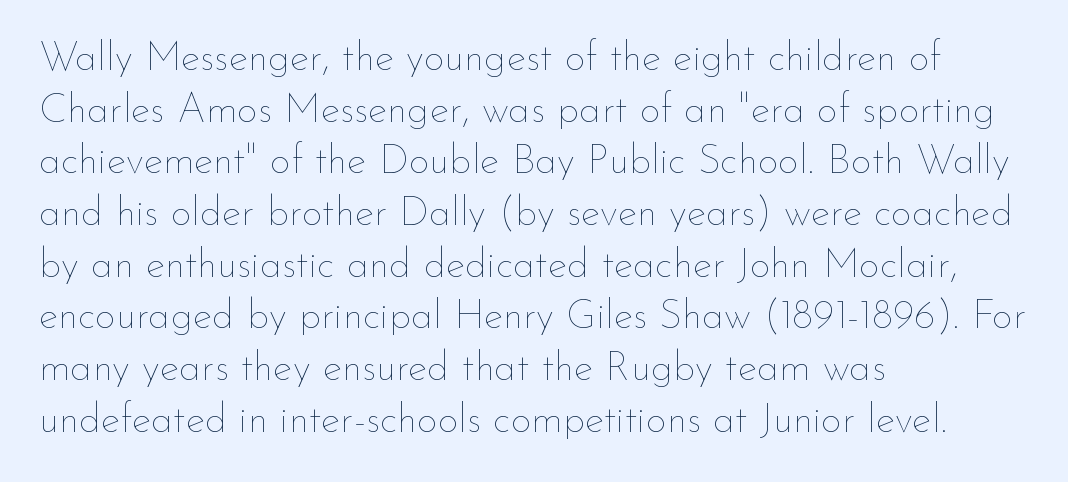
A classic flush-left, rag-right setting is used for this passage. Evenly set lines give the paragraph a standard silhouette. Just letters on the line, the space beneath them empty. The font is comparable to plain body text, perhaps lighter.
